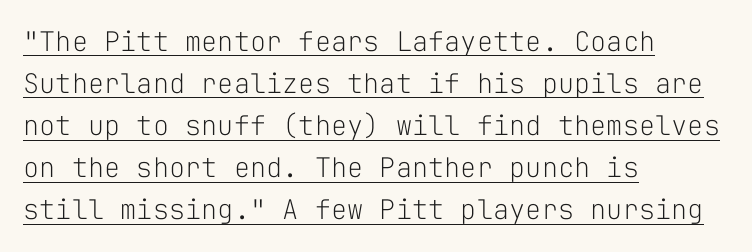
Q: Is the text bold? A: No.
Q: Is the text italic (slanted)? A: No, it is upright.
Q: Is the text underlined? A: Yes.
Q: How is the paragraph aligned? A: Left-aligned.
Q: Is the spacing between letters normal or unusually wide? A: Normal.
Q: Is the spacing between lines tight, normal or loose? A: Normal.
